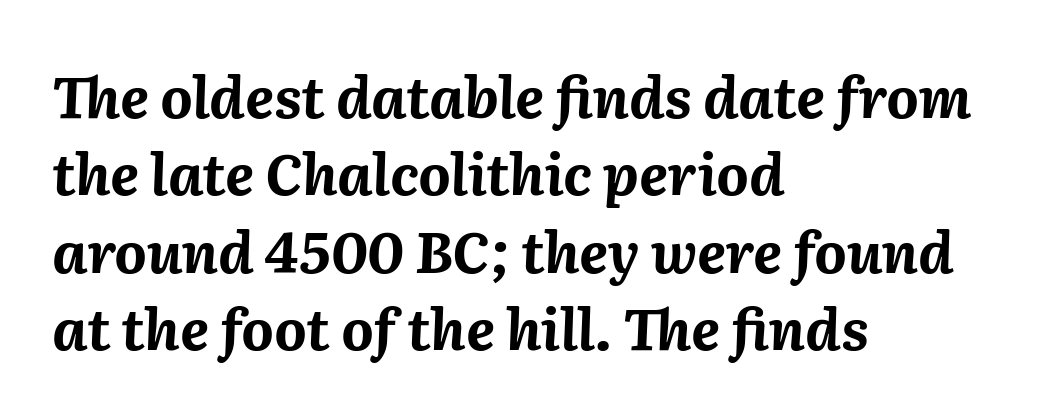
{"italic": "yes", "lean": "right", "slant_degrees": 2, "bold": "yes", "weight": "bold", "width": "normal", "stroke_contrast": "medium", "x_height": "medium", "monospaced": "no", "underline": "no", "align": "left", "line_spacing": "normal", "line_spacing_ratio": 1.38, "letter_spacing": "normal", "letter_spacing_em": 0.0, "glyph_px": 56}
